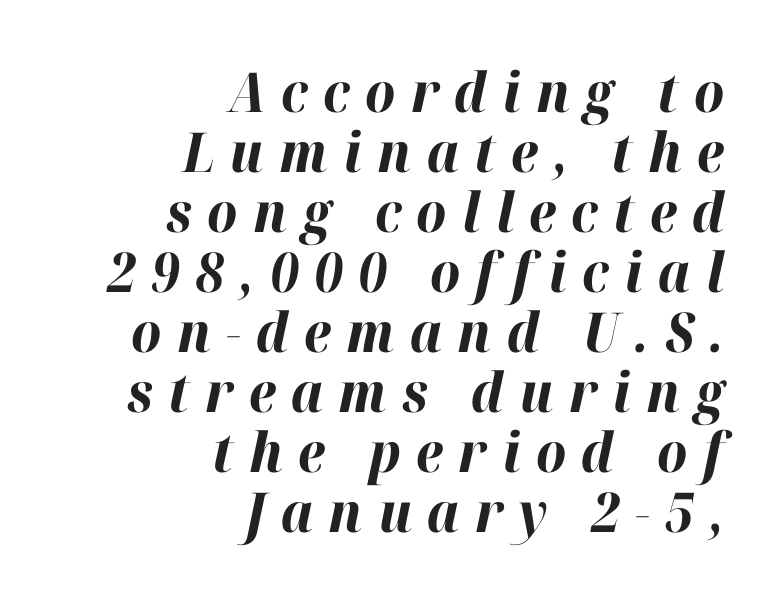
Someone cranked the tracking dial way up on this one. Just letters on the line, the space beneath them empty. Looking at the ascenders, they clearly lean. Which margin do the lines hug? The right one — the left edge is uneven.
